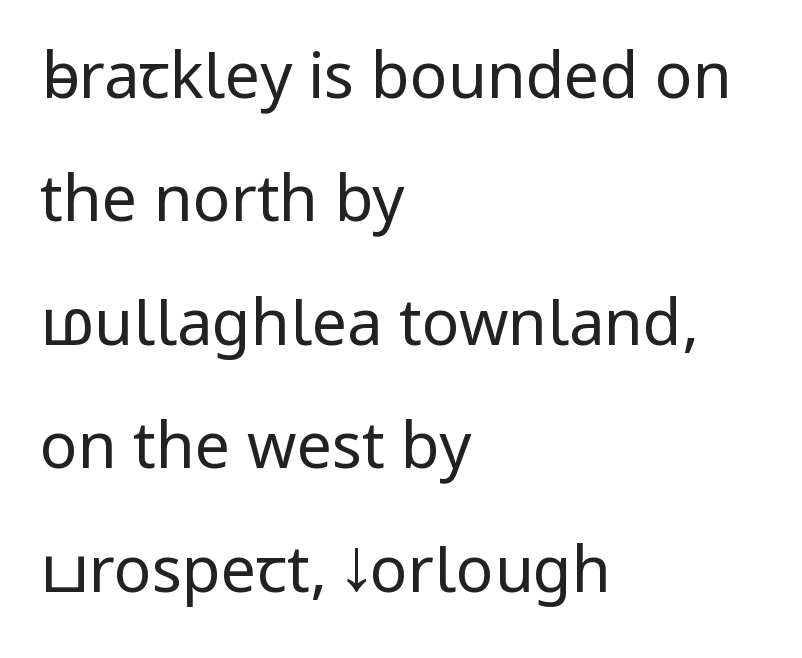
No feet cap the strokes, marking this as sans-serif type. No chunkiness to these letters — they're not bold. The block of text is sparse from top to bottom, with ample space between rows. This rendering leaves character spacing at its baseline value. Every row of glyphs begins at an identical x-position on the left. It's the straight-up-and-down kind of type.
